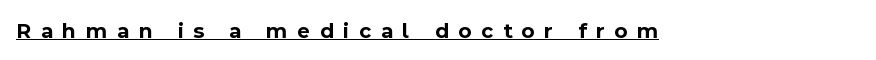
Vertical strokes here are truly vertical. Look at the stroke-to-counter ratio: heavy, a bold. Letter spacing: wide. Check the space under the baseline: a stroke is drawn there.
